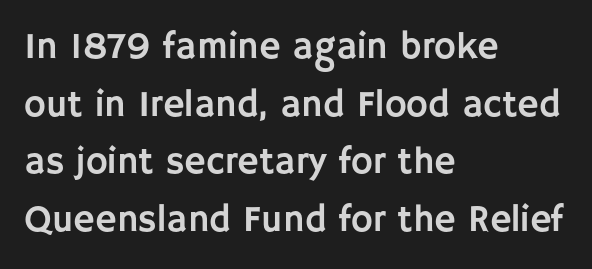
The image shows 37 px sans-serif type, upright; set left-aligned, normal line spacing (1.56x), normal letter spacing, not underlined; low stroke contrast and a large x-height.
